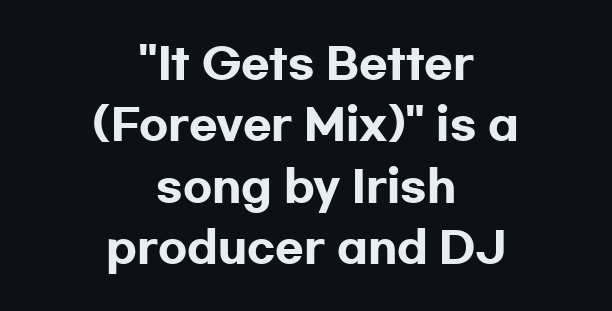
{"serif": "no", "italic": "no", "bold": "yes", "weight": "heavy", "width": "wide", "stroke_contrast": "low", "x_height": "medium", "monospaced": "no", "underline": "no", "align": "center", "line_spacing": "normal", "line_spacing_ratio": 1.46, "letter_spacing": "normal", "letter_spacing_em": 0.0, "glyph_px": 42}
